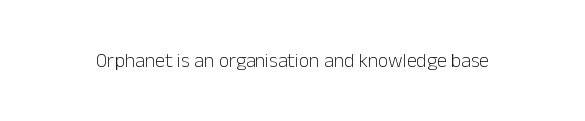
Posture: upright roman. Short note: letters normally spaced. The weight would be labelled regular, book, light, or lighter still. Lines of text with bare space underneath.
